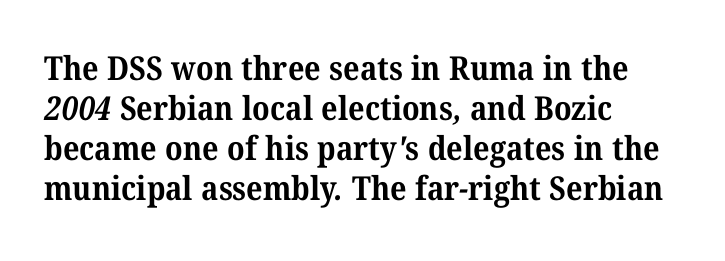
How are the letters spaced? Ordinarily, with no added tracking. The passage shown is emphatically bold. Observe the serifs anchoring each vertical stroke in this sample. Character widths vary here, with narrow letters taking less room than wide ones. The setting favours the left margin, as ordinary paragraphs usually do.
